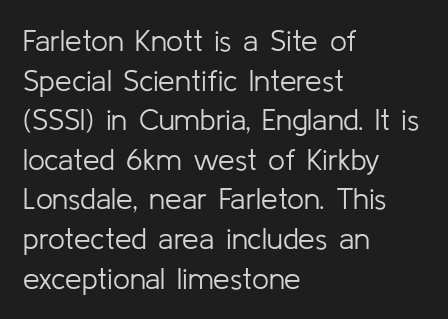
The image shows 30 px light sans-serif type, upright; set left-aligned, normal line spacing (1.32x), normal letter spacing, not underlined; low stroke contrast and a medium x-height.
